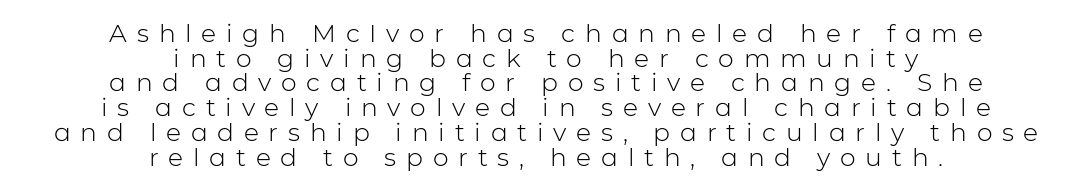
Q: Is the text bold? A: No.
Q: Is the text italic (slanted)? A: No, it is upright.
Q: Is the text underlined? A: No.
Q: How is the paragraph aligned? A: Centered.
Q: Is the spacing between letters normal or unusually wide? A: Unusually wide.
Q: Is the spacing between lines tight, normal or loose? A: Tight.
